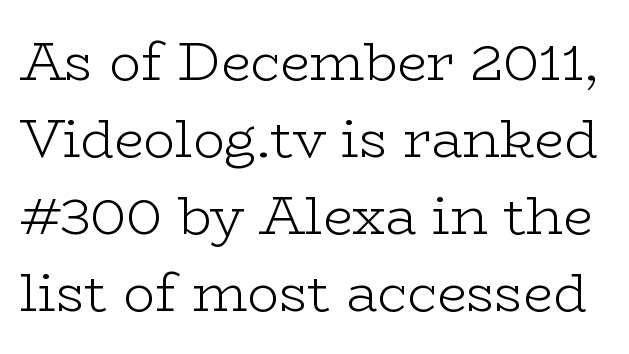
Q: Is the text bold? A: No.
Q: Is the text italic (slanted)? A: No, it is upright.
Q: Is the typeface a serif or a sans-serif typeface? A: Serif.
Q: Is the text underlined? A: No.
Q: Is the spacing between letters normal or unusually wide? A: Normal.
Q: Is the spacing between lines tight, normal or loose? A: Normal.
Q: Width (condensed, normal, or wide)? A: Wide.
Q: Stroke contrast? A: Low.
Q: x-height? A: Medium.
Q: Monospaced? A: No.
